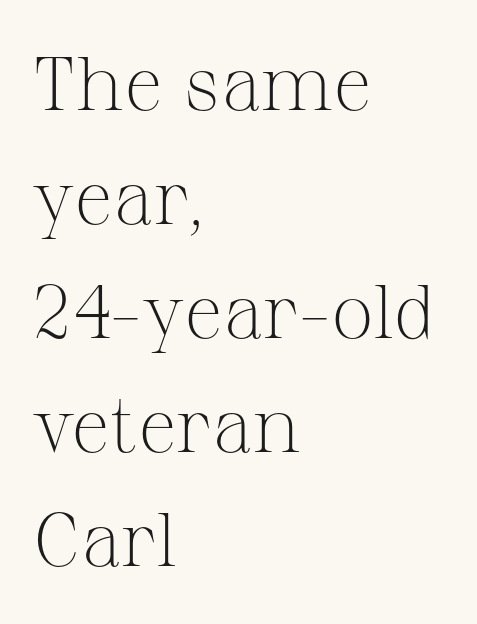
The image shows 76 px light serif type, upright; set left-aligned, normal line spacing (1.5x), normal letter spacing, not underlined; medium stroke contrast and a medium x-height.
